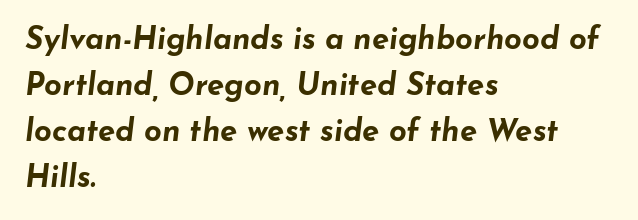
{"italic": "yes", "lean": "right", "slant_degrees": 7, "bold": "yes", "weight": "bold", "width": "wide", "stroke_contrast": "low", "x_height": "small", "monospaced": "no", "underline": "no", "align": "left", "line_spacing": "normal", "line_spacing_ratio": 1.48, "letter_spacing": "normal", "letter_spacing_em": 0.0, "glyph_px": 31}
